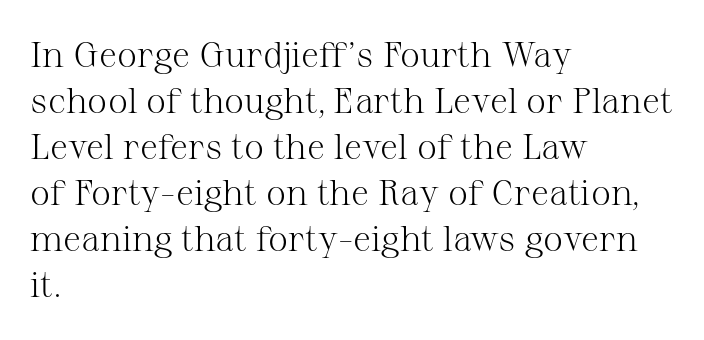
The image shows 36 px light serif type, upright; set left-aligned, normal line spacing (1.28x), normal letter spacing, not underlined; medium stroke contrast and a medium x-height.
